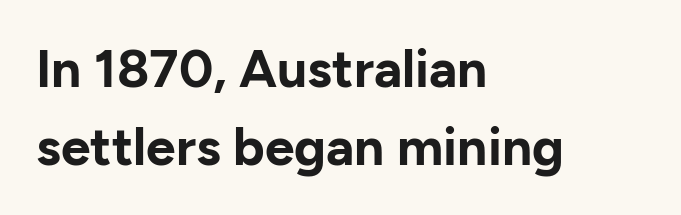
{"serif": "no", "italic": "no", "bold": "yes", "weight": "bold", "width": "normal", "stroke_contrast": "low", "x_height": "medium", "monospaced": "no", "underline": "no", "align": "left", "line_spacing": "normal", "line_spacing_ratio": 1.47, "letter_spacing": "normal", "letter_spacing_em": 0.0, "glyph_px": 53}
